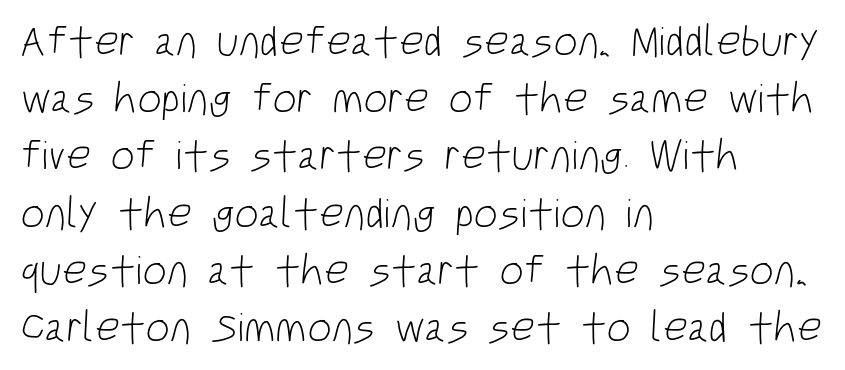
Q: Is the text bold? A: No.
Q: Is the typeface a serif or a sans-serif typeface? A: Sans-serif.
Q: Is the text underlined? A: No.
Q: How is the paragraph aligned? A: Left-aligned.
Q: Is the spacing between letters normal or unusually wide? A: Normal.
Q: Is the spacing between lines tight, normal or loose? A: Normal.
Q: Width (condensed, normal, or wide)? A: Condensed.
Q: Stroke contrast? A: Low.
Q: x-height? A: Large.
Q: Monospaced? A: No.
